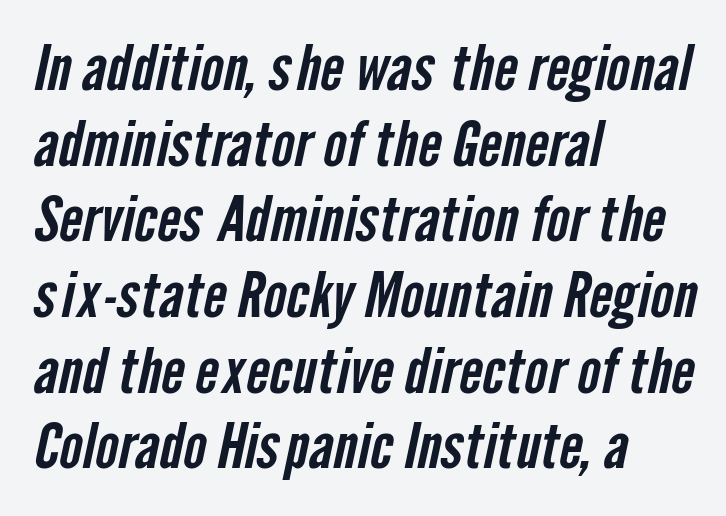
{"serif": "no", "width": "condensed", "stroke_contrast": "low", "x_height": "medium", "monospaced": "no", "underline": "no", "align": "left", "line_spacing_ratio": 1.22, "letter_spacing": "normal", "letter_spacing_em": 0.0, "glyph_px": 62}
